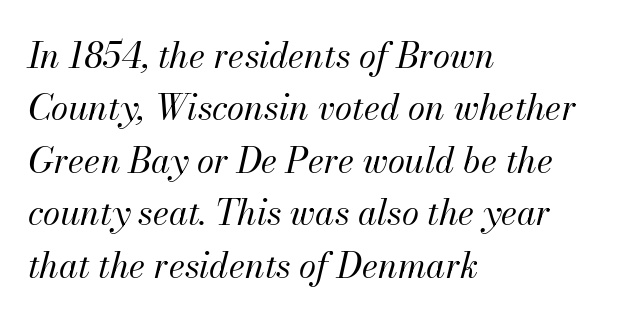
Q: Is the text bold? A: No.
Q: Is the text italic (slanted)? A: Yes, it leans right by about 13 degrees.
Q: Is the text underlined? A: No.
Q: How is the paragraph aligned? A: Left-aligned.
Q: Is the spacing between letters normal or unusually wide? A: Normal.
Q: Is the spacing between lines tight, normal or loose? A: Normal.
Q: Width (condensed, normal, or wide)? A: Normal.
Q: Stroke contrast? A: Medium.
Q: x-height? A: Small.
Q: Monospaced? A: No.
